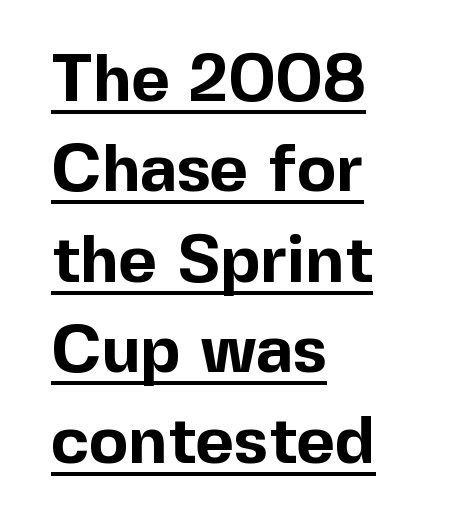
Q: Is the text bold? A: Yes.
Q: Is the text italic (slanted)? A: No, it is upright.
Q: Is the typeface a serif or a sans-serif typeface? A: Sans-serif.
Q: Is the text underlined? A: Yes.
Q: How is the paragraph aligned? A: Left-aligned.
Q: Is the spacing between letters normal or unusually wide? A: Normal.
Q: Is the spacing between lines tight, normal or loose? A: Normal.
Q: Width (condensed, normal, or wide)? A: Normal.
Q: x-height? A: Medium.
Q: Monospaced? A: No.
